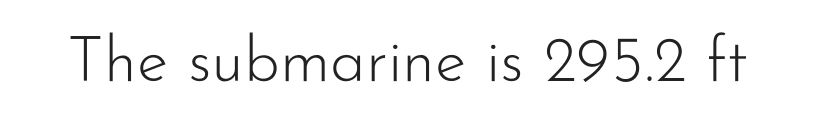
Q: Is the text bold? A: No.
Q: Is the text italic (slanted)? A: No, it is upright.
Q: Is the typeface a serif or a sans-serif typeface? A: Sans-serif.
Q: Is the text underlined? A: No.
Q: Is the spacing between letters normal or unusually wide? A: Normal.
Q: Width (condensed, normal, or wide)? A: Normal.
Q: Stroke contrast? A: Low.
Q: x-height? A: Small.
Q: Monospaced? A: No.
